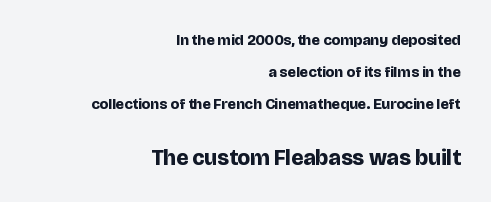
Q: Is the text bold? A: Yes.
Q: Is the text italic (slanted)? A: No, it is upright.
Q: Is the text underlined? A: No.
Q: How is the paragraph aligned? A: Right-aligned.
Q: Is the spacing between letters normal or unusually wide? A: Normal.
Q: Is the spacing between lines tight, normal or loose? A: Loose.
Q: Which block of text is set in a larger size, the first (top) or the second (bottom)? A: The second (bottom) one.
